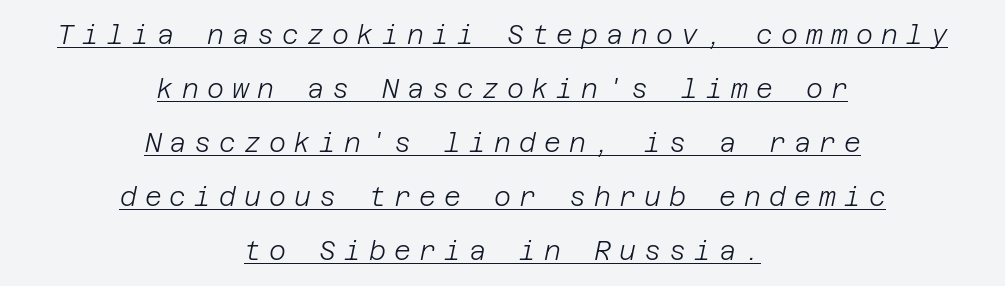
The face used here appears with an underline applied. Stroke thickness stays within the range of a standard reading face or lighter. Widely set lines give the paragraph a tall, airy silhouette. Slant detected: the letters are inclined. The tracking reads as deliberately expanded to a designer's eye. Centered paragraph, ragged on both sides.
